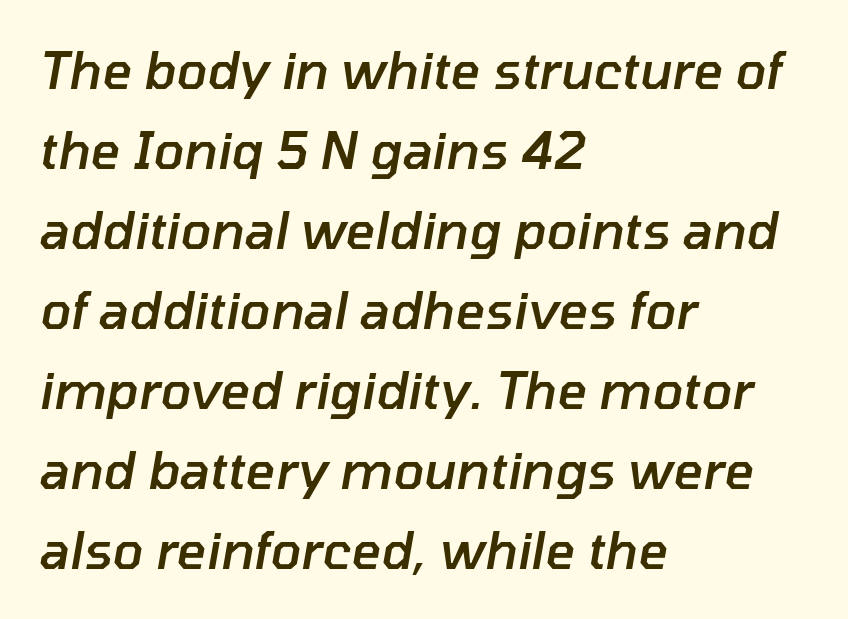
Vertical spacing — default. The space directly below the letters is spotless. Italic: yes, the glyphs are oblique. The tracking reads as untouched default to a designer's eye. These lines are rendered in a variable-pitch font.
